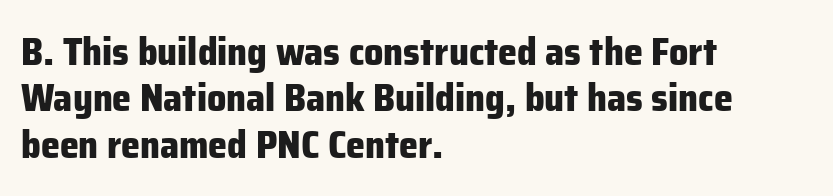
Q: Is the text bold? A: Yes.
Q: Is the text italic (slanted)? A: No, it is upright.
Q: Is the typeface a serif or a sans-serif typeface? A: Sans-serif.
Q: Is the text underlined? A: No.
Q: How is the paragraph aligned? A: Left-aligned.
Q: Is the spacing between letters normal or unusually wide? A: Normal.
Q: Width (condensed, normal, or wide)? A: Normal.
Q: Stroke contrast? A: Low.
Q: x-height? A: Medium.
Q: Monospaced? A: No.
